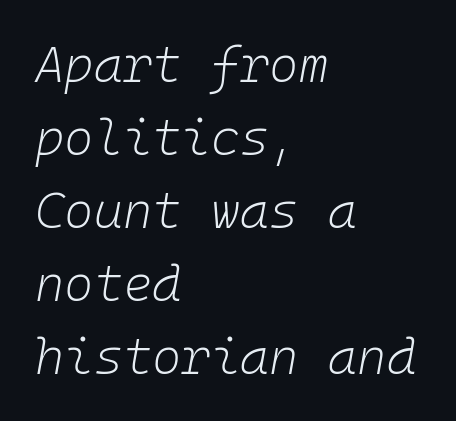
Q: Is the text bold? A: No.
Q: Is the text italic (slanted)? A: Yes, it leans right by about 10 degrees.
Q: Is the text underlined? A: No.
Q: How is the paragraph aligned? A: Left-aligned.
Q: Is the spacing between letters normal or unusually wide? A: Normal.
Q: Is the spacing between lines tight, normal or loose? A: Normal.
Q: Width (condensed, normal, or wide)? A: Normal.
Q: Stroke contrast? A: Low.
Q: x-height? A: Medium.
Q: Monospaced? A: Yes.
